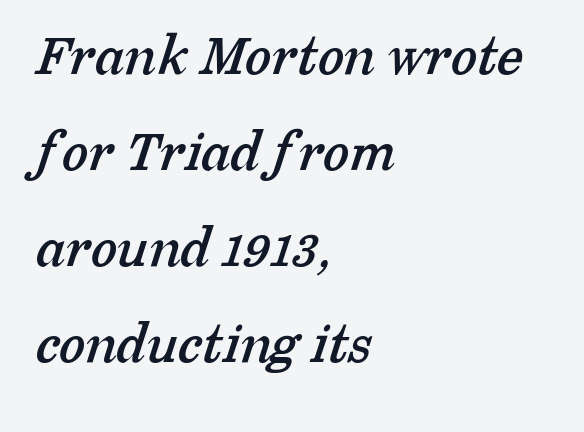
Note the varied advance widths — an 'i' is clearly narrower than an 'm'. Honestly, the row spacing looks completely unremarkable. A student would call this left alignment; a typographer would say flush left, rag right. Examine the stroke ends and you'll spot serifs. Short note: letters normally spaced. Quick note: underline off.
